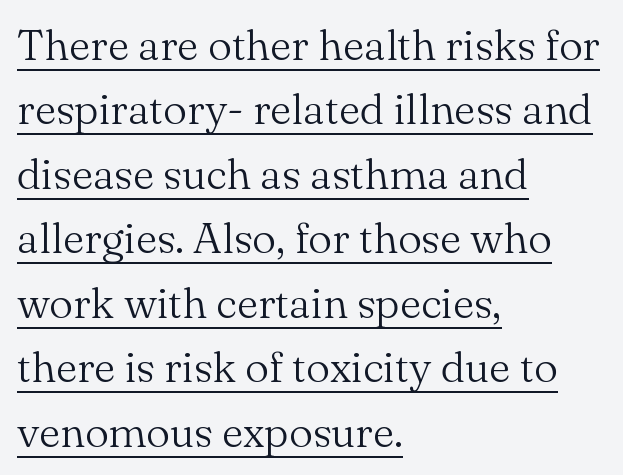
The image shows 43 px light serif type, upright; set left-aligned, normal line spacing (1.5x), normal letter spacing, underlined; medium stroke contrast and a small x-height.
